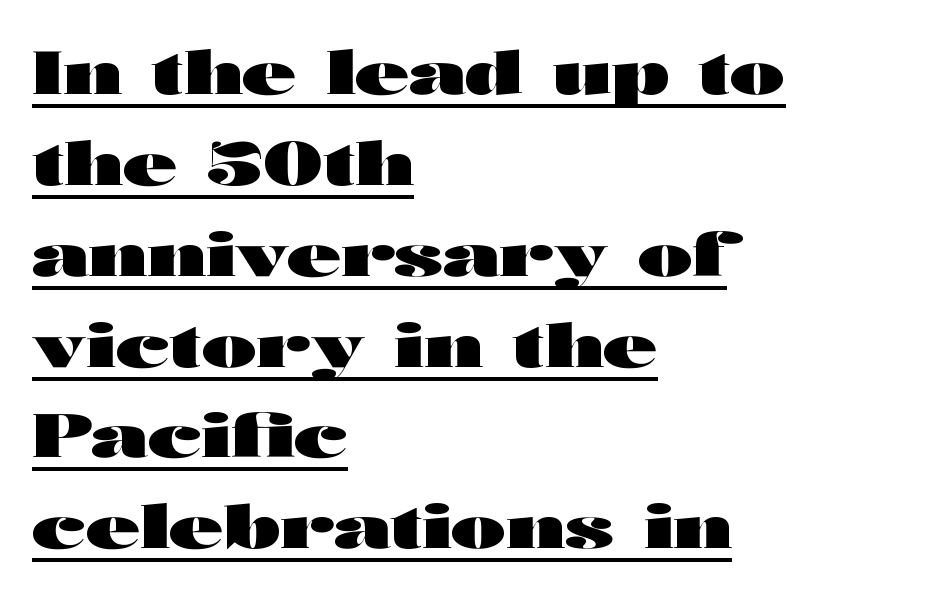
Pretty heavy lettering here — definitely bold. Do the letters lean? They stand straight. Every word sits above its own underline. The space between consecutive lines is moderate.
